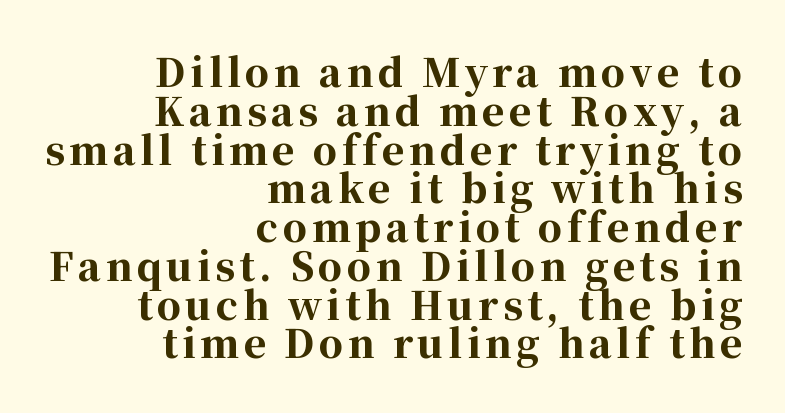
{"serif": "yes", "italic": "no", "bold": "yes", "weight": "bold", "width": "normal", "stroke_contrast": "high", "x_height": "medium", "monospaced": "no", "underline": "no", "align": "right", "line_spacing": "tight", "line_spacing_ratio": 1.02, "glyph_px": 38}
